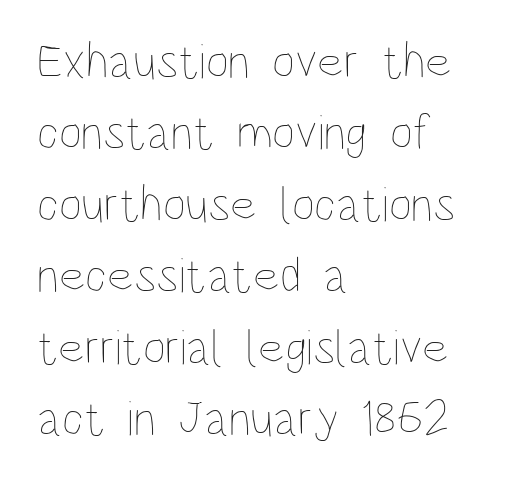
{"italic": "no", "bold": "no", "weight": "thin", "width": "condensed", "stroke_contrast": "low", "x_height": "large", "monospaced": "no", "underline": "no", "align": "left", "line_spacing": "normal", "line_spacing_ratio": 1.43, "letter_spacing": "normal", "letter_spacing_em": 0.0, "glyph_px": 50}
